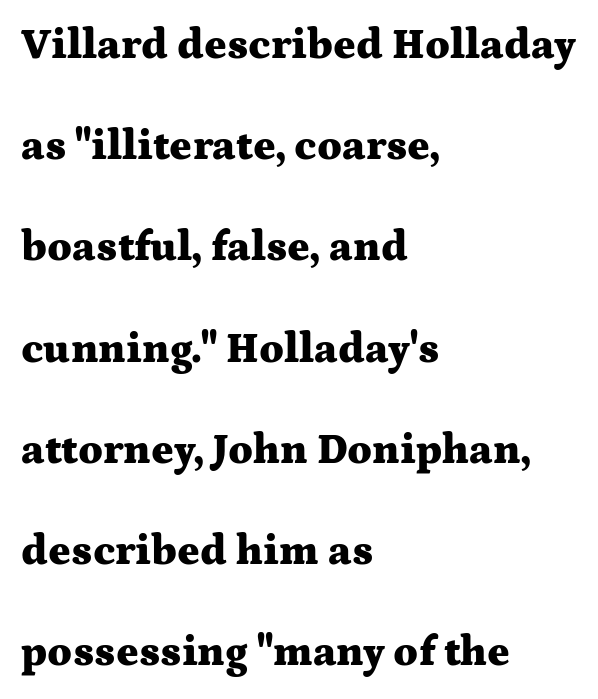
Q: Is the text bold? A: Yes.
Q: Is the text italic (slanted)? A: No, it is upright.
Q: Is the typeface a serif or a sans-serif typeface? A: Serif.
Q: Is the text underlined? A: No.
Q: How is the paragraph aligned? A: Left-aligned.
Q: Is the spacing between letters normal or unusually wide? A: Normal.
Q: Is the spacing between lines tight, normal or loose? A: Loose.
Q: Width (condensed, normal, or wide)? A: Wide.
Q: Stroke contrast? A: Medium.
Q: x-height? A: Medium.
Q: Monospaced? A: No.
